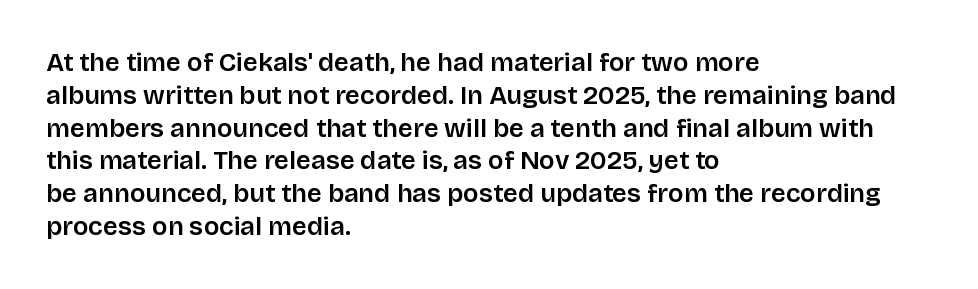
Q: Is the text italic (slanted)? A: No, it is upright.
Q: Is the text underlined? A: No.
Q: How is the paragraph aligned? A: Left-aligned.
Q: Is the spacing between letters normal or unusually wide? A: Normal.
Q: Is the spacing between lines tight, normal or loose? A: Normal.
